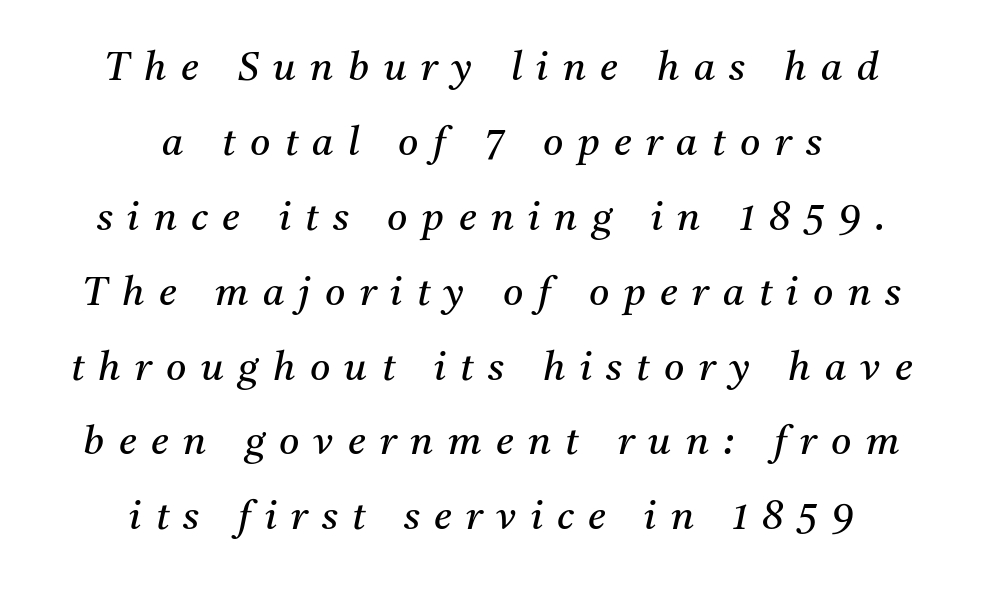
The image shows 39 px regular-weight serif type, italic (leaning right); set centered, loose line spacing (1.92x), unusually wide letter spacing (+0.37 em), not underlined; medium stroke contrast and a medium x-height.
